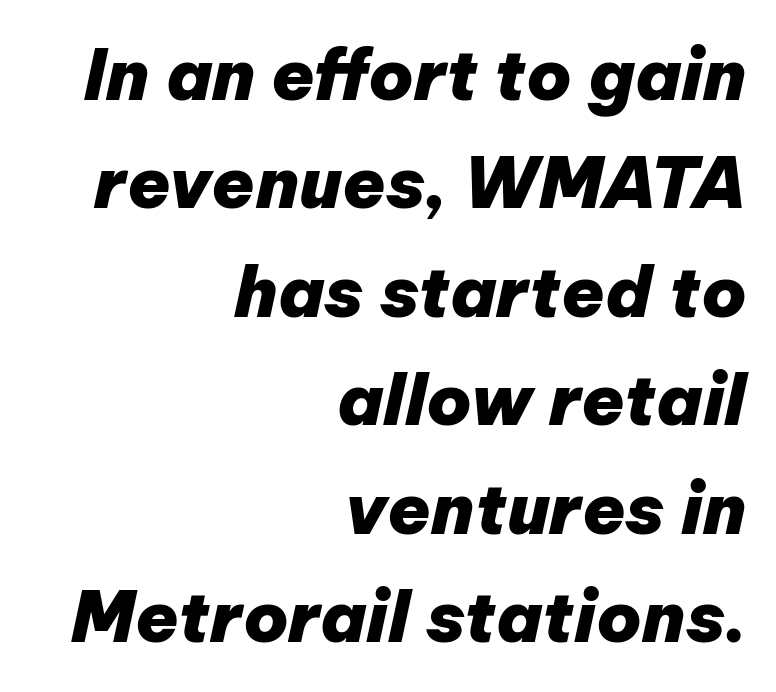
Q: Is the text bold? A: Yes.
Q: Is the text italic (slanted)? A: Yes, it leans right by about 12 degrees.
Q: Is the text underlined? A: No.
Q: How is the paragraph aligned? A: Right-aligned.
Q: Is the spacing between letters normal or unusually wide? A: Normal.
Q: Is the spacing between lines tight, normal or loose? A: Normal.
Q: Width (condensed, normal, or wide)? A: Normal.
Q: Stroke contrast? A: Low.
Q: x-height? A: Medium.
Q: Monospaced? A: No.
